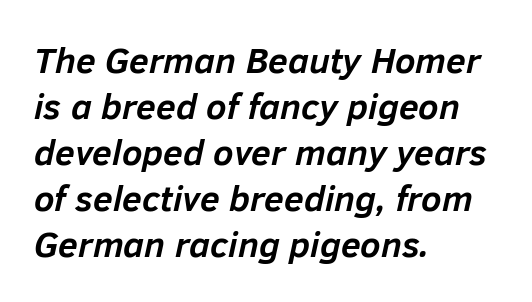
Notice how thick the strokes are: this is what a full bold looks like. The typesetter chose a ragged-right arrangement here. If you measured baseline to baseline, you'd find a middling distance. You could not count columns in this text — the font is proportionally spaced. In terms of letterspacing, this is plain default setting.
